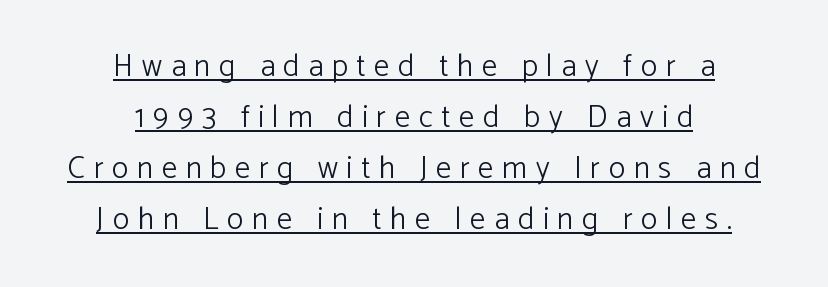
The characters are drawn with everyday or finer stroke widths. The text was rendered using a sans face with plain stroke endings. Do the characters align in a grid? No, the font is proportional. No italicization has been applied; the sample stays upright. Substantial extra tracking has been applied to these lines. Horizontal bands of white between lines are of average thickness.
